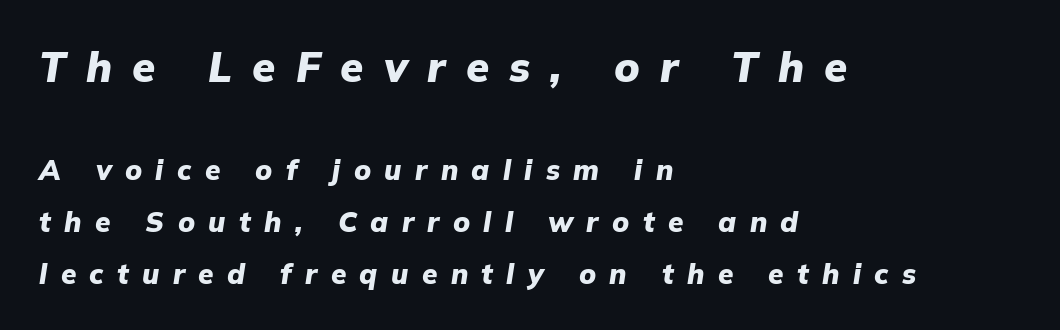
{"italic": "yes", "lean": "right", "slant_degrees": 9, "bold": "yes", "weight": "heavy", "width": "normal", "stroke_contrast": "low", "x_height": "medium", "monospaced": "no", "underline": "no", "align": "left", "line_spacing_ratio": 1.86, "letter_spacing": "wide", "letter_spacing_em": 0.48, "larger_block": "first", "size_ratio": 1.5, "glyph_px": 42}
